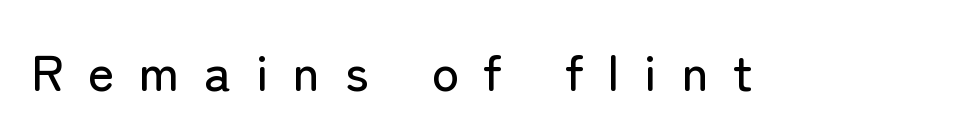
Q: Is the text italic (slanted)? A: No, it is upright.
Q: Is the typeface a serif or a sans-serif typeface? A: Sans-serif.
Q: Is the text underlined? A: No.
Q: Is the spacing between letters normal or unusually wide? A: Unusually wide.
Q: Width (condensed, normal, or wide)? A: Normal.
Q: Stroke contrast? A: Low.
Q: x-height? A: Medium.
Q: Monospaced? A: No.
